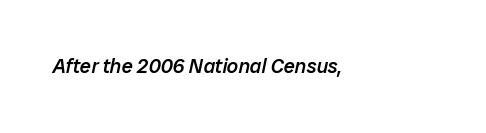
The type is set solid horizontally, with unmodified tracking. It's the slanting kind of type. Compared with an ordinary text face, these strokes are moderately heavier — a semibold. Rule under the text: the space is simply empty.
